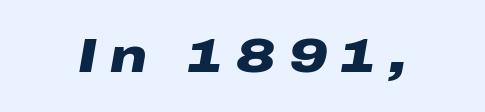
Underline: absent. The passage shown is typed in a proportional face where columns would drift. The passage shown leans; its letterforms are oblique. Plenty of ink on the page — the face is bold. Each word looks stretched out because of the extra space between its letters.
